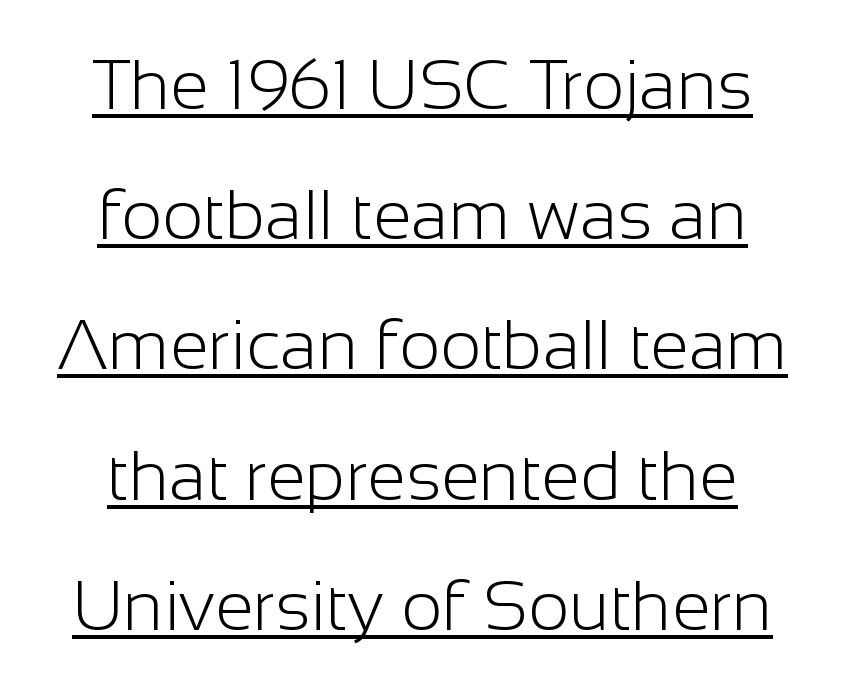
The glyphs are accompanied by a horizontal stroke just below them. The letters carry no serifs — their stems end cleanly without finishing strokes. Posture: vertical. Note the varied advance widths — an 'i' is clearly narrower than an 'm'.
